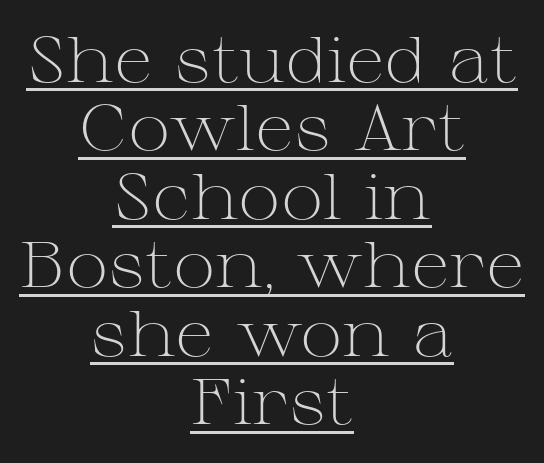
On a weight scale, this lands at 450 or below. There is no visible air inserted between adjacent glyphs. Each letter keeps its own natural width here, so spacing adapts to shape. The words here are underlined. Baseline-to-baseline distance is barely more than the letter height.
